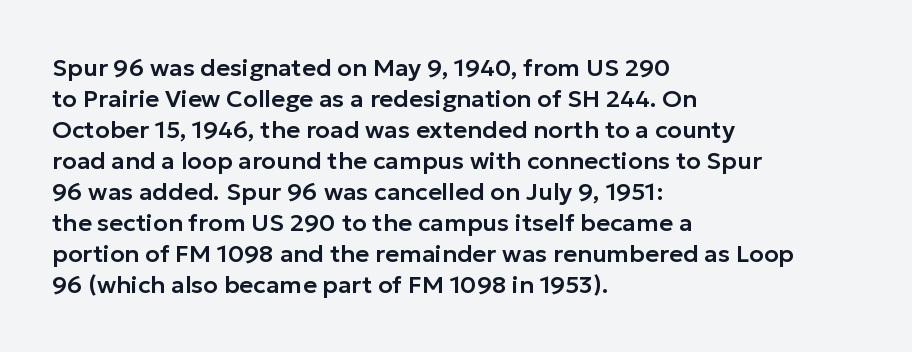
Q: Is the text italic (slanted)? A: No, it is upright.
Q: Is the text underlined? A: No.
Q: How is the paragraph aligned? A: Left-aligned.
Q: Is the spacing between letters normal or unusually wide? A: Normal.
Q: Is the spacing between lines tight, normal or loose? A: Normal.
